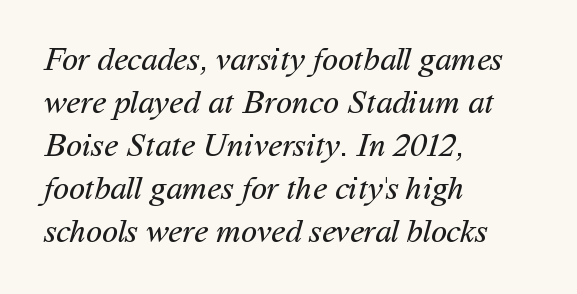
{"serif": "no", "bold": "no", "weight": "regular", "width": "normal", "stroke_contrast": "medium", "x_height": "medium", "monospaced": "no", "underline": "no", "align": "left", "line_spacing": "normal", "line_spacing_ratio": 1.3, "letter_spacing": "normal", "letter_spacing_em": 0.0, "glyph_px": 33}
